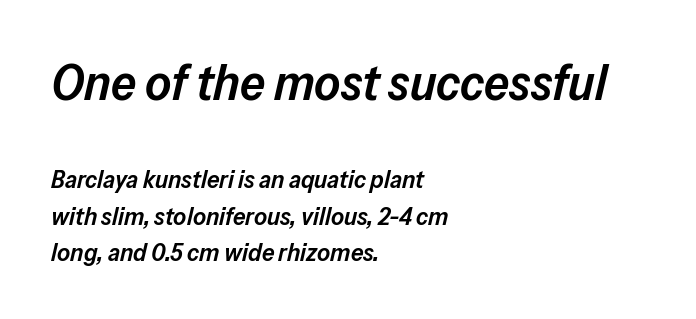
Just letters on the line, the space beneath them empty. This is moderately heavy type, rendered in semibold. Line beginnings align vertically; line endings do not. The face used here is proportionally spaced, like ordinary book or web type. The rendering shrinks the type as you move from the upper chunk to the lower. Regarding leading, the lines here are spaced in the standard way.
